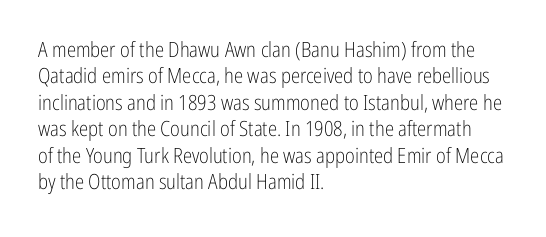
The rendering uses a moderate line-height, typical for paragraphs. Only glyphs here, with clear space below each row. The passage is arranged the way most books set body copy — flush left. Spacing between characters is what you'd get straight out of the box.
